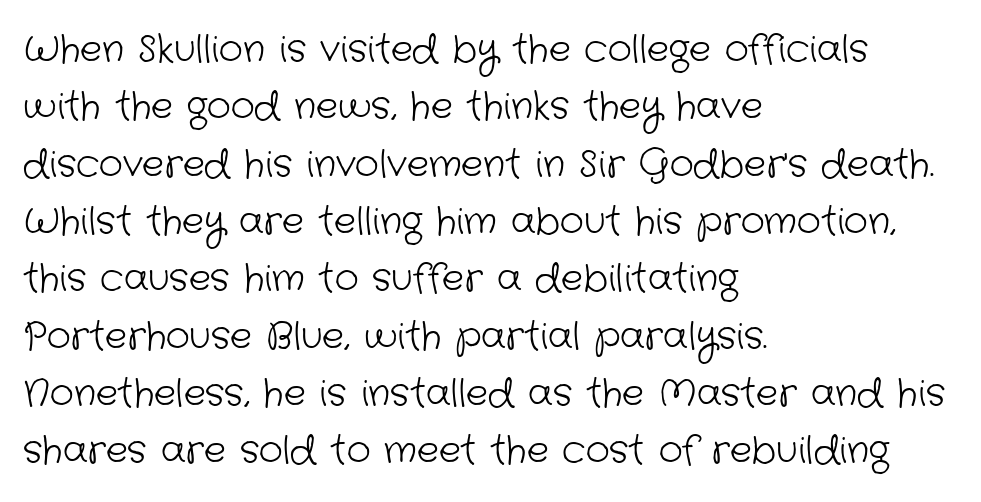
Q: Is the text bold? A: No.
Q: Is the typeface a serif or a sans-serif typeface? A: Sans-serif.
Q: Is the text underlined? A: No.
Q: How is the paragraph aligned? A: Left-aligned.
Q: Is the spacing between letters normal or unusually wide? A: Normal.
Q: Is the spacing between lines tight, normal or loose? A: Normal.
Q: Width (condensed, normal, or wide)? A: Normal.
Q: Stroke contrast? A: Low.
Q: x-height? A: Medium.
Q: Monospaced? A: No.
